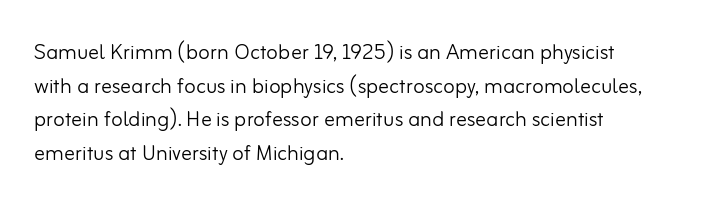
Whoever set this chose a conventional vertical rhythm. Each stroke keeps to a modest, everyday thickness or less. Is there any slant? The stems are plumb. Any mark beneath the type? The region is blank. Horizontal alignment here is leftward, the default for most running prose.
